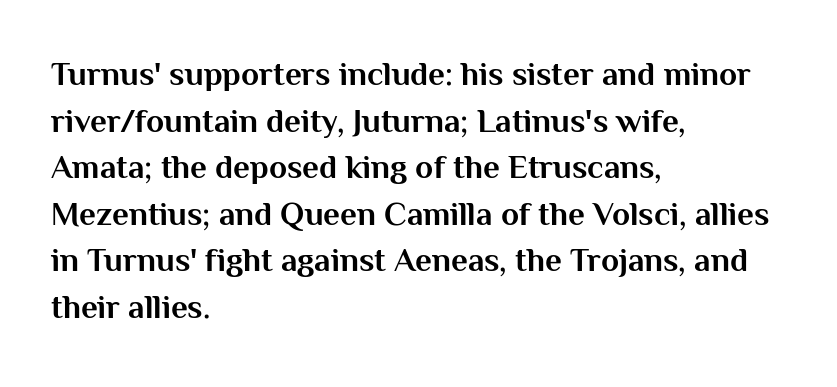
{"serif": "no", "italic": "no", "bold": "yes", "weight": "bold", "width": "normal", "stroke_contrast": "medium", "x_height": "medium", "monospaced": "no", "underline": "no", "align": "left", "line_spacing": "normal", "line_spacing_ratio": 1.41, "letter_spacing": "normal", "letter_spacing_em": 0.0, "glyph_px": 33}
